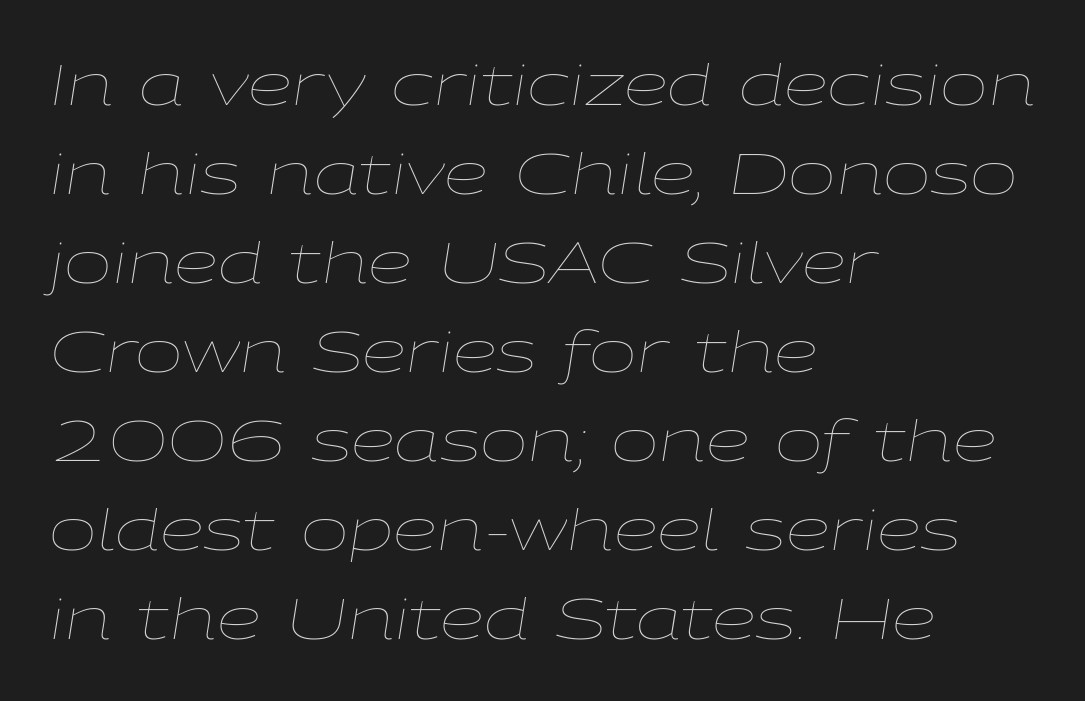
This sample uses plain, unmodified letter spacing. Is this a fixed-width face? No — the glyphs have proportional, varying widths. The whole block is typeset with a tilt. The block of text has a typical density, with ordinary space between rows. The font is comparable to plain body text, perhaps lighter. Quick note: underline off.
